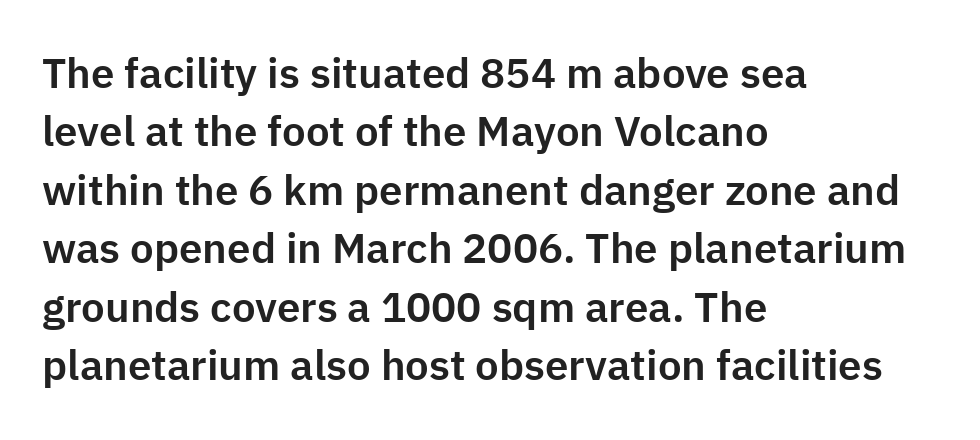
The image shows 42 px sans-serif type, upright; set left-aligned, normal line spacing (1.39x), normal letter spacing, not underlined; low stroke contrast and a medium x-height.
